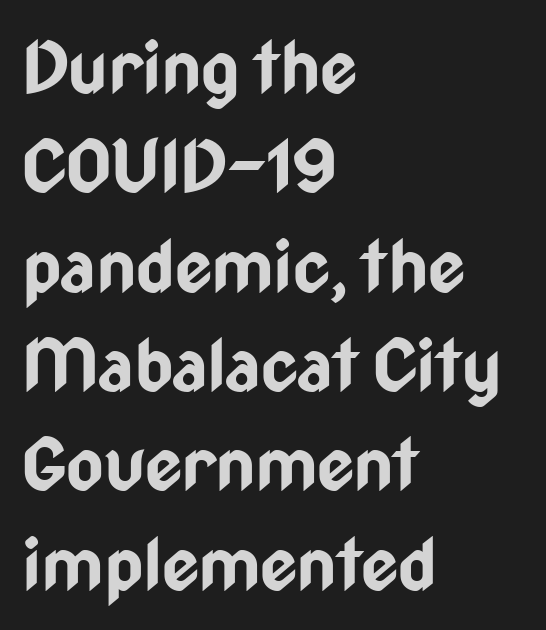
How heavy is the stroke? Heavy — this is a bold. Stroke terminals: plain, sans-serif. Regarding leading, the lines here are spaced in the standard way. The lettering stays uniformly vertical, giving the passage a roman look. The area under the type is left untouched. Proportional: the letters do not fall into vertical columns.
